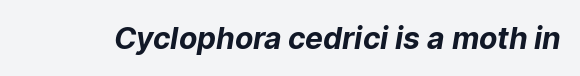
{"serif": "no", "bold": "yes", "weight": "bold", "width": "normal", "stroke_contrast": "low", "x_height": "medium", "monospaced": "no", "underline": "no", "letter_spacing": "normal", "letter_spacing_em": 0.0, "glyph_px": 30}
